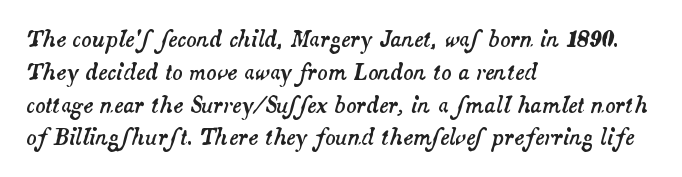
In terms of leading, this rendering sits right in the middle. Leftover space on each line is placed entirely after the last word. Slanted lettering throughout. The space beneath each line is pristine and unruled. What stands out about the letter spacing? Nothing — it is the standard amount.
